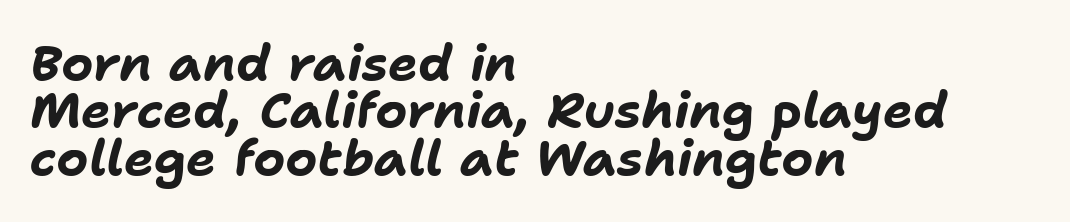
Q: Is the text bold? A: Yes.
Q: Is the text italic (slanted)? A: Yes, it leans right by about 11 degrees.
Q: Is the text underlined? A: No.
Q: How is the paragraph aligned? A: Left-aligned.
Q: Is the spacing between letters normal or unusually wide? A: Normal.
Q: Is the spacing between lines tight, normal or loose? A: Tight.
Q: Width (condensed, normal, or wide)? A: Normal.
Q: Stroke contrast? A: Low.
Q: x-height? A: Medium.
Q: Monospaced? A: No.
